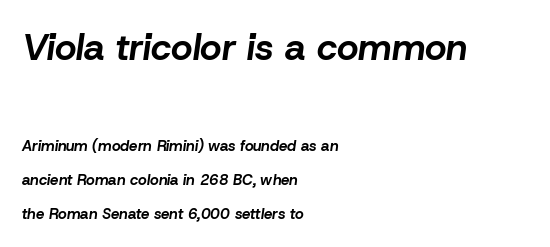
{"italic": "yes", "lean": "right", "slant_degrees": 8, "bold": "yes", "weight": "bold", "width": "normal", "stroke_contrast": "low", "x_height": "medium", "monospaced": "no", "underline": "no", "align": "left", "line_spacing": "loose", "line_spacing_ratio": 2.26, "letter_spacing": "normal", "letter_spacing_em": 0.0, "larger_block": "first", "size_ratio": 2.47, "glyph_px": 37}
